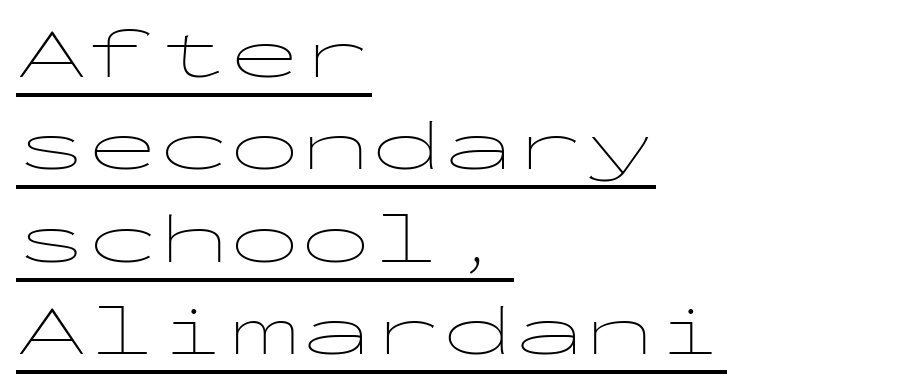
Reading down the column, the eye jumps a familiar distance to each next line. Look at the bottom of the vertical strokes: they stop flat, with no serifs. Spacing between characters is what you'd get straight out of the box. Here the designer chose a console-style face with uniform glyph widths. This sample is left-justified, so line endings fall wherever the words run out.
